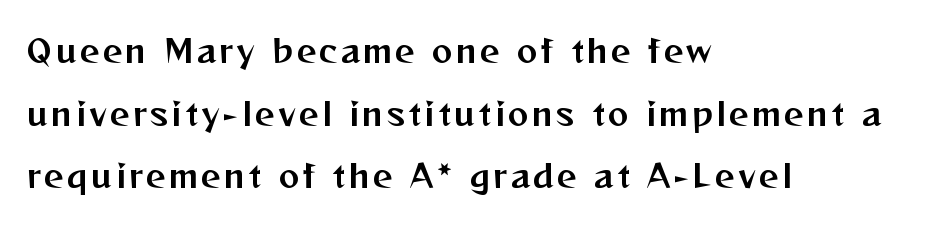
{"serif": "no", "italic": "no", "width": "normal", "stroke_contrast": "medium", "x_height": "medium", "monospaced": "no", "underline": "no", "align": "left", "line_spacing": "loose", "line_spacing_ratio": 2.02, "glyph_px": 31}
